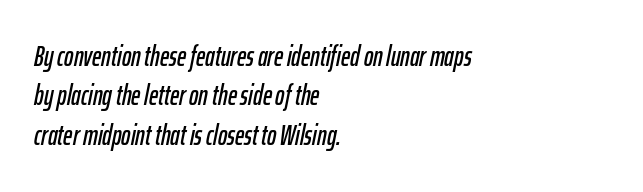
The image shows 28 px condensed type, italic (leaning right); set left-aligned, normal line spacing (1.41x), normal letter spacing, not underlined; low stroke contrast and a medium x-height.
